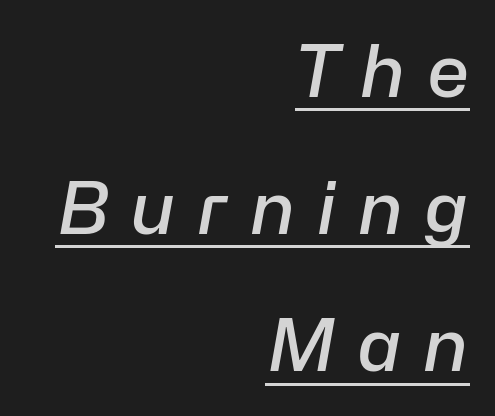
Glance below the letters and you will spot a drawn line. The axis of the letterforms is tilted away from vertical. The gaps between neighbouring characters are conspicuously large. Bold? Not quite — semibold, heavier than regular but stopping short.
